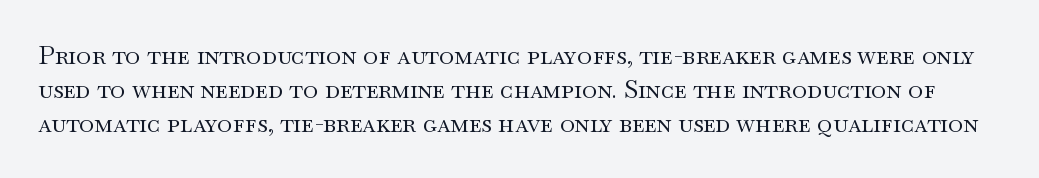
The line texture is even and compact thanks to regular tracking. Italic: no, the glyphs are upright roman. The foot of each line stays bare and open. The letters look calm and open, with moderate or lighter stems. The block of text has a typical density, with ordinary space between rows.
